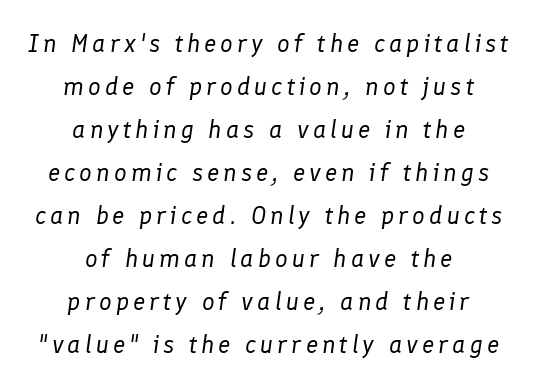
The image shows 25 px text type, italic (leaning right); set centered, line spacing 1.72x, not underlined.
